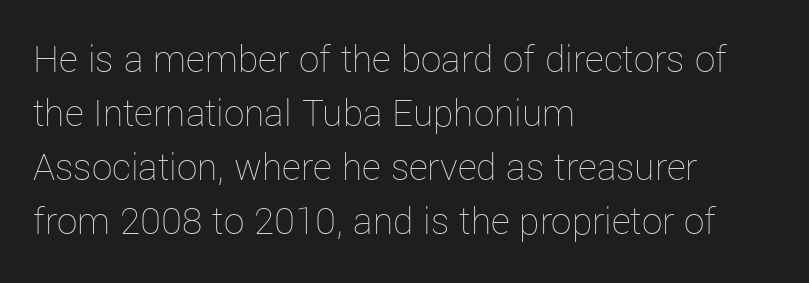
{"italic": "no", "bold": "no", "weight": "thin", "width": "normal", "stroke_contrast": "low", "x_height": "medium", "monospaced": "no", "underline": "no", "align": "left", "line_spacing": "normal", "line_spacing_ratio": 1.32, "letter_spacing": "normal", "letter_spacing_em": 0.0, "glyph_px": 41}
